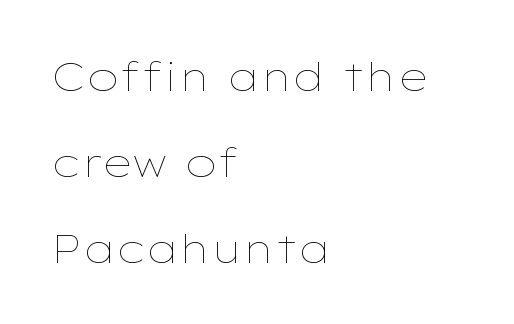
The image shows 40 px thin, wide type, upright; set left-aligned, loose line spacing (2.15x), normal letter spacing, not underlined; low stroke contrast and a medium x-height.
